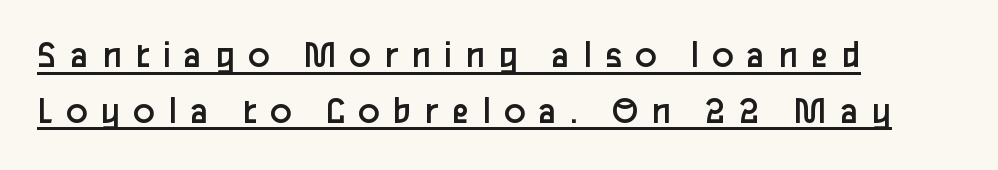
A classic flush-left, rag-right setting is used for this passage. Serifs: no, the terminals of the letterforms are clean. Spacing verdict: proportional, widths tailored to each character. Nope, not italic — everything's standing straight.
